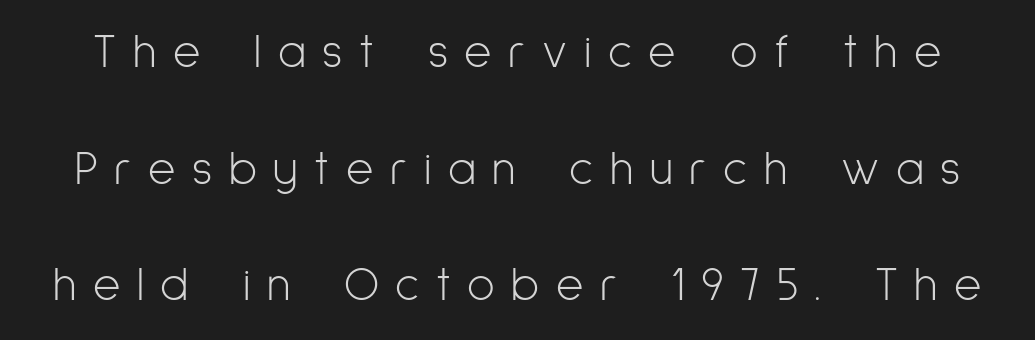
The letters advance in unequal steps, a hallmark of proportional type. Posture: upright roman. Unmarked baselines from the first word to the last. No letter is thick-stroked: the sample isn't bold. The letterforms stand isolated, each surrounded by extra space.
